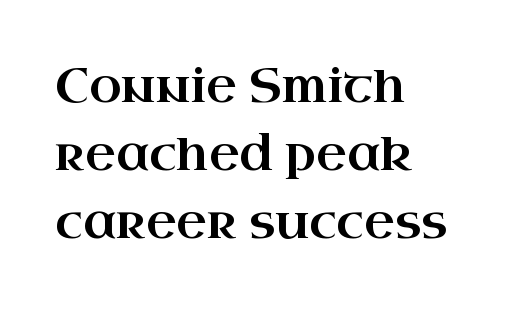
Classification — serif. Here the glyphs are tracked normally, forming tight word shapes. A roman cut, with each character standing at attention. Proportional: the letters do not fall into vertical columns. Layout note: lines flush left.
